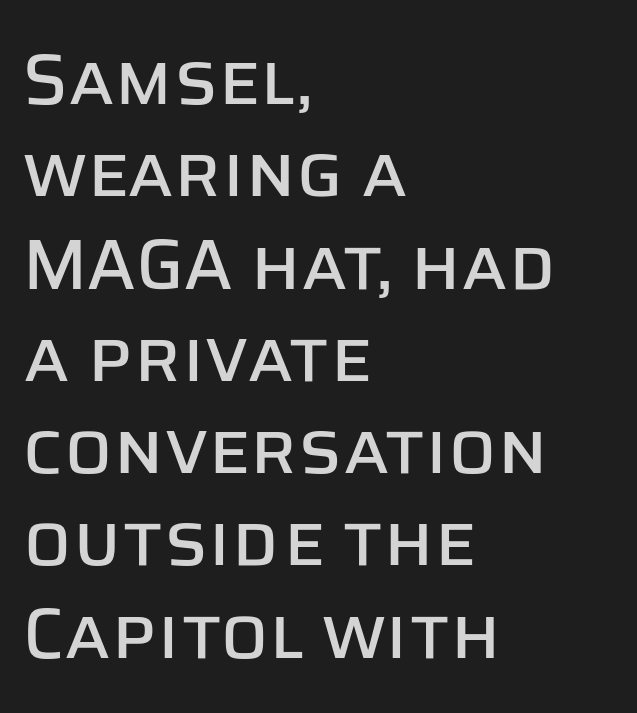
{"serif": "no", "italic": "no", "width": "normal", "stroke_contrast": "low", "x_height": "large", "monospaced": "no", "underline": "no", "align": "left", "line_spacing": "normal", "line_spacing_ratio": 1.3, "letter_spacing": "normal", "letter_spacing_em": 0.0, "glyph_px": 71}
